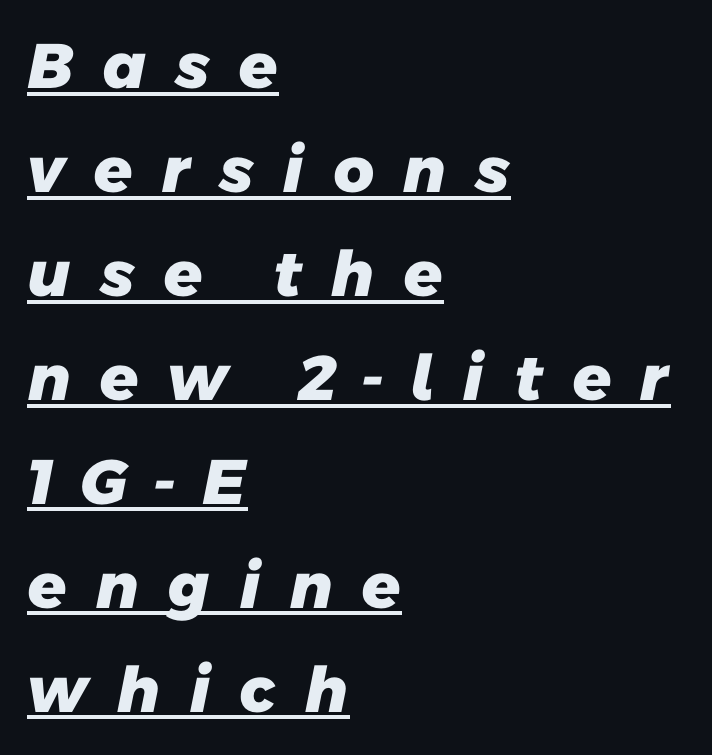
Visually the block forms a straight wall on the left and a jagged coastline on the right. Regarding leading, the lines here are spaced in the standard way. Compared with undecorated copy, this sample adds a rule below the words. Tracking value appears strongly positive — letters spread wide.
